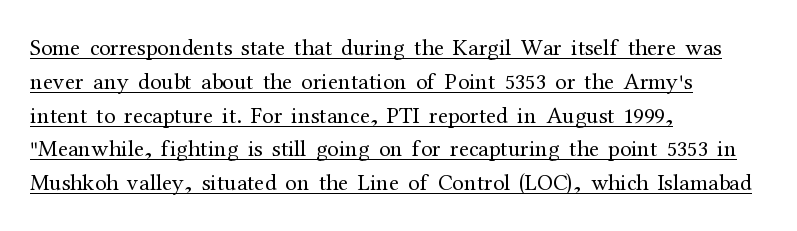
The image shows 23 px text type, upright; set left-aligned, normal line spacing (1.47x), normal letter spacing, underlined.
